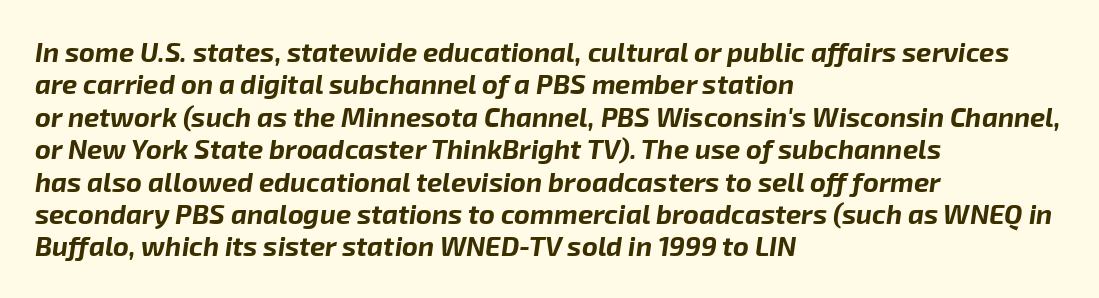
The image shows 27 px bold type, italic (leaning right); set left-aligned, line spacing 1.2x, normal letter spacing, not underlined.
